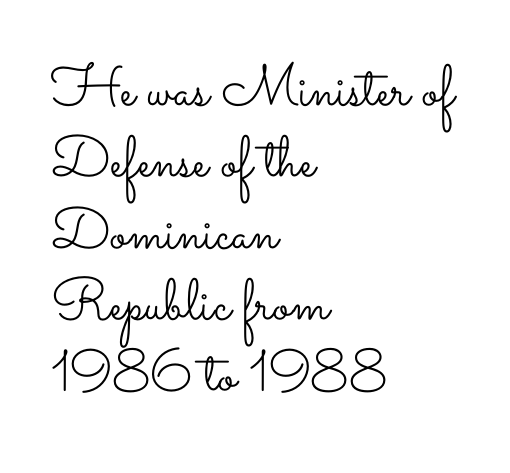
{"bold": "no", "weight": "light", "width": "wide", "stroke_contrast": "low", "x_height": "small", "monospaced": "no", "underline": "no", "align": "left", "line_spacing_ratio": 1.23, "letter_spacing": "normal", "letter_spacing_em": 0.0, "glyph_px": 58}
